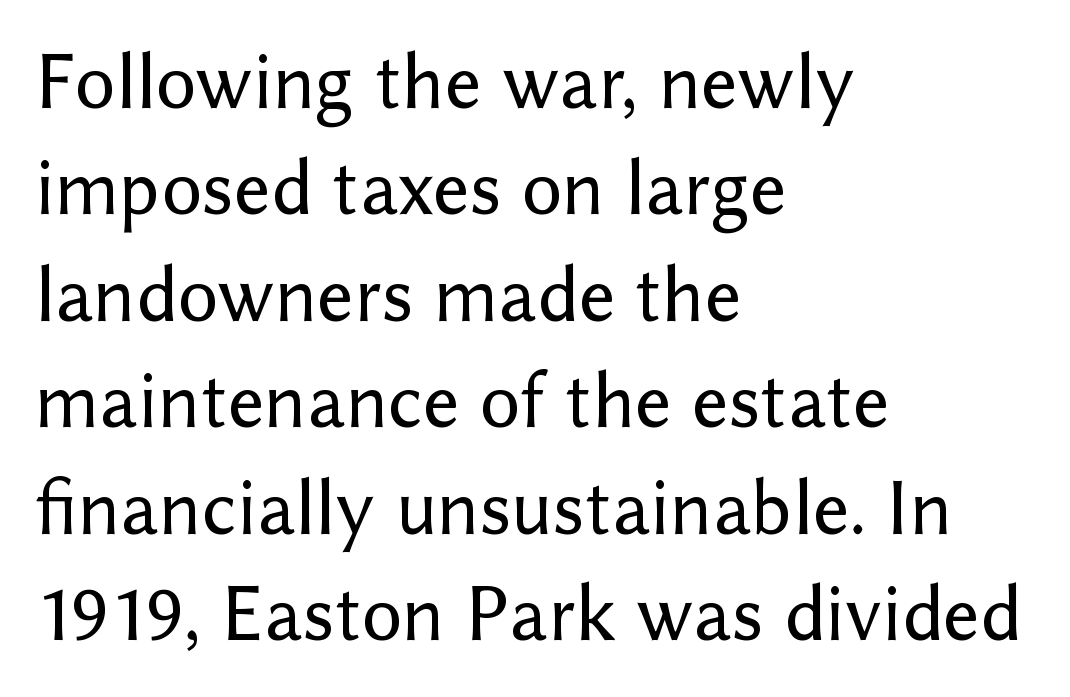
Q: Is the text italic (slanted)? A: No, it is upright.
Q: Is the typeface a serif or a sans-serif typeface? A: Sans-serif.
Q: Is the text underlined? A: No.
Q: How is the paragraph aligned? A: Left-aligned.
Q: Is the spacing between letters normal or unusually wide? A: Normal.
Q: Is the spacing between lines tight, normal or loose? A: Normal.
Q: Width (condensed, normal, or wide)? A: Normal.
Q: Stroke contrast? A: Low.
Q: x-height? A: Medium.
Q: Monospaced? A: No.
